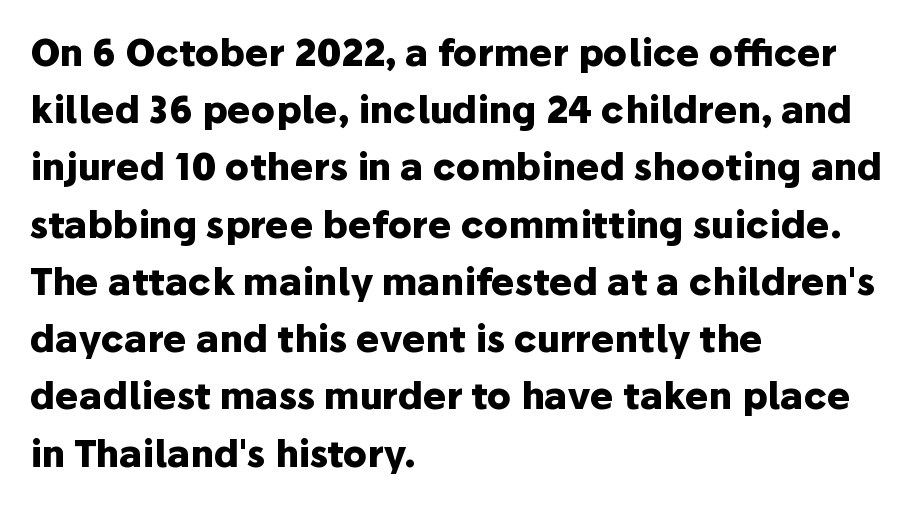
Q: Is the text bold? A: Yes.
Q: Is the text italic (slanted)? A: No, it is upright.
Q: Is the typeface a serif or a sans-serif typeface? A: Sans-serif.
Q: Is the text underlined? A: No.
Q: How is the paragraph aligned? A: Left-aligned.
Q: Is the spacing between letters normal or unusually wide? A: Normal.
Q: Is the spacing between lines tight, normal or loose? A: Normal.
Q: Width (condensed, normal, or wide)? A: Normal.
Q: Stroke contrast? A: Low.
Q: x-height? A: Medium.
Q: Monospaced? A: No.
